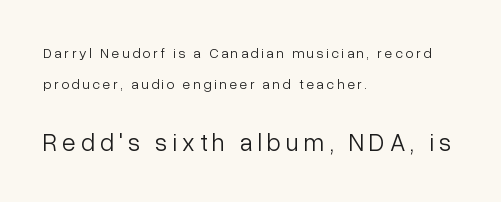
Q: Is the text bold? A: No.
Q: Is the text italic (slanted)? A: No, it is upright.
Q: Is the text underlined? A: No.
Q: How is the paragraph aligned? A: Left-aligned.
Q: Is the spacing between letters normal or unusually wide? A: Unusually wide.
Q: Is the spacing between lines tight, normal or loose? A: Loose.
Q: Which block of text is set in a larger size, the first (top) or the second (bottom)? A: The second (bottom) one.
